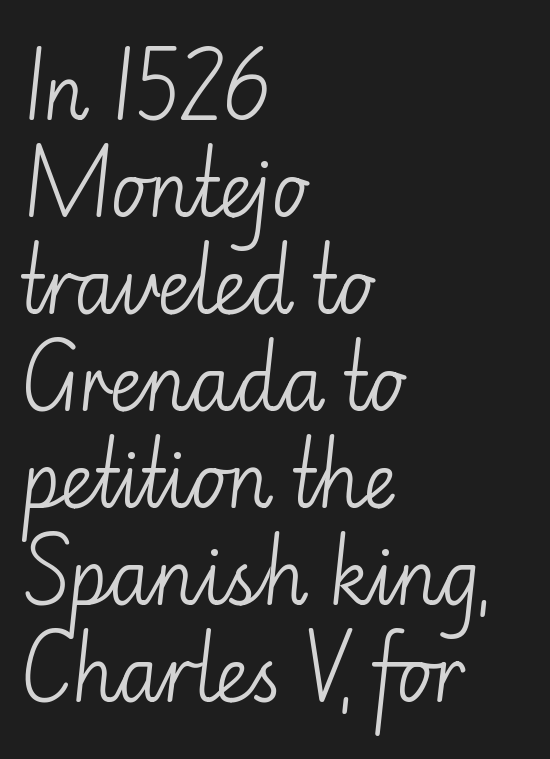
{"serif": "no", "bold": "no", "weight": "light", "width": "normal", "stroke_contrast": "low", "x_height": "small", "monospaced": "no", "underline": "no", "align": "left", "line_spacing": "normal", "line_spacing_ratio": 1.31, "letter_spacing": "normal", "letter_spacing_em": 0.0, "glyph_px": 74}
